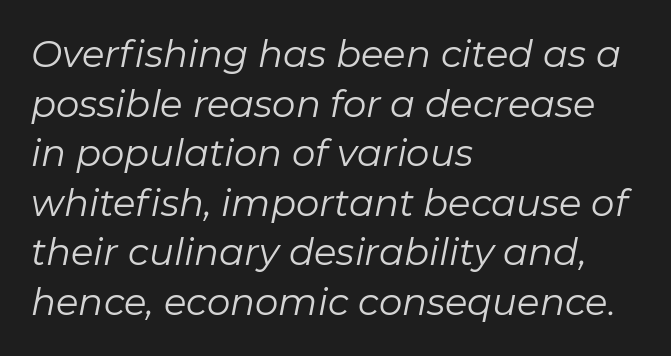
Italic? Definitely — the glyphs are oblique. Each new line begins a customary step beneath the previous one. This is not heavy type; no bold has been used. These lines are set flush left with a ragged right edge.
